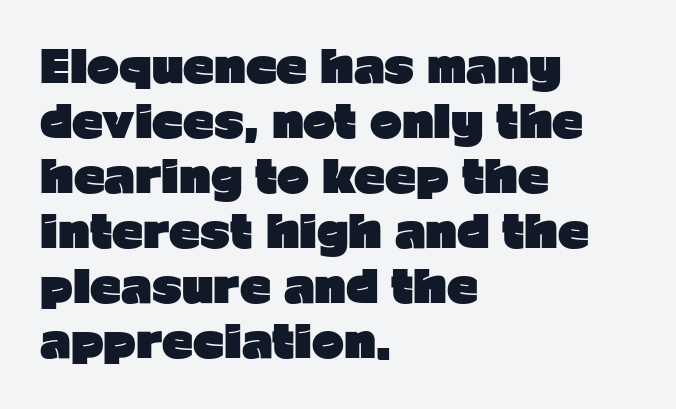
The image shows 43 px heavy sans-serif type, upright; set left-aligned, normal line spacing (1.28x), normal letter spacing, not underlined; low stroke contrast and a medium x-height.
